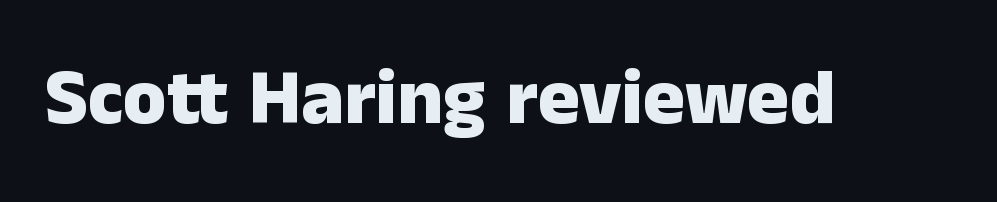
Q: Is the text bold? A: Yes.
Q: Is the text italic (slanted)? A: No, it is upright.
Q: Is the typeface a serif or a sans-serif typeface? A: Sans-serif.
Q: Is the text underlined? A: No.
Q: Is the spacing between letters normal or unusually wide? A: Normal.
Q: Width (condensed, normal, or wide)? A: Normal.
Q: Stroke contrast? A: Low.
Q: x-height? A: Medium.
Q: Monospaced? A: No.
